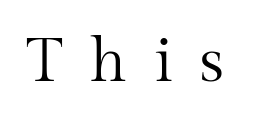
To sum up the face: it has serifs. The passage shown is typed in a proportional face where columns would drift. Descenders are the only things crossing below the line. Every stem runs plumb, perpendicular to the baseline. The face looks like a standard text weight, possibly lighter. The horizontal fit of the characters is loose and conspicuously gappy.
